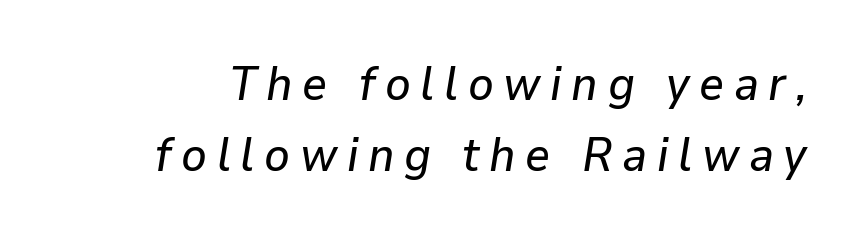
Q: Is the text italic (slanted)? A: Yes, it leans right by about 9 degrees.
Q: Is the text underlined? A: No.
Q: Is the spacing between letters normal or unusually wide? A: Unusually wide.
Q: Is the spacing between lines tight, normal or loose? A: Normal.
Q: Width (condensed, normal, or wide)? A: Normal.
Q: Stroke contrast? A: Low.
Q: x-height? A: Medium.
Q: Monospaced? A: No.
